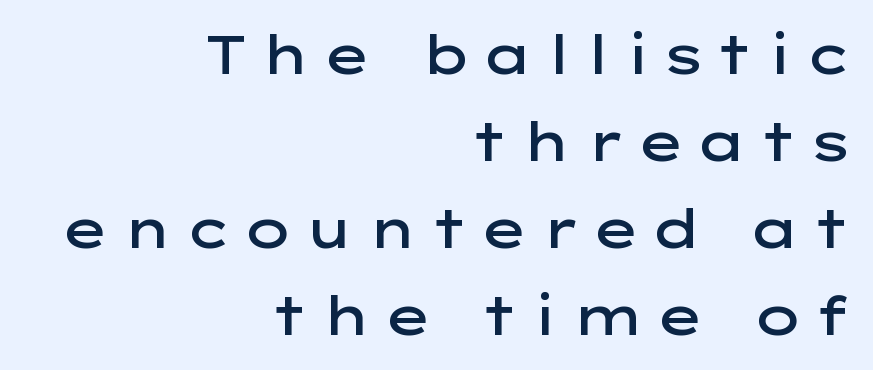
Plain, unruled lines of type. Alignment: flush right. The passage shown stacks its lines at a standard gap. Does the lettering tilt? It doesn't — this is upright. Type style note: lacks serifs.
